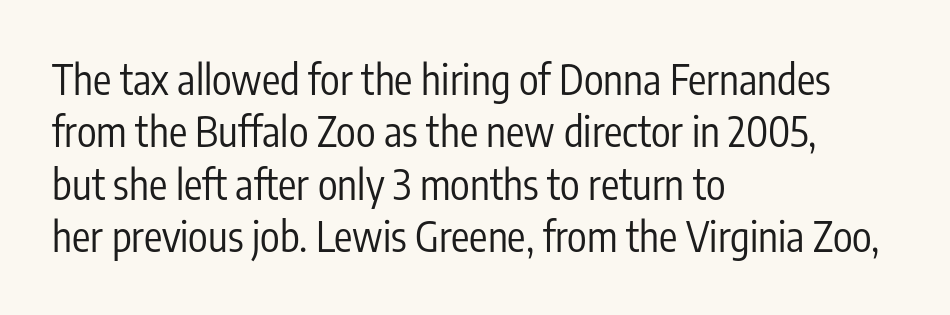
The image shows 41 px regular-weight, condensed sans-serif type, upright; set left-aligned, normal line spacing (1.28x), normal letter spacing, not underlined; low stroke contrast and a medium x-height.
